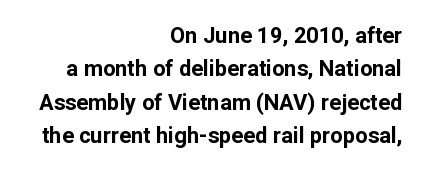
Q: Is the text bold? A: Yes.
Q: Is the text italic (slanted)? A: No, it is upright.
Q: Is the text underlined? A: No.
Q: How is the paragraph aligned? A: Right-aligned.
Q: Is the spacing between letters normal or unusually wide? A: Normal.
Q: Is the spacing between lines tight, normal or loose? A: Normal.
